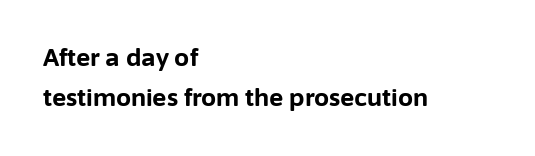
The image shows 24 px bold type, upright; set left-aligned, normal line spacing (1.68x), normal letter spacing, not underlined.
